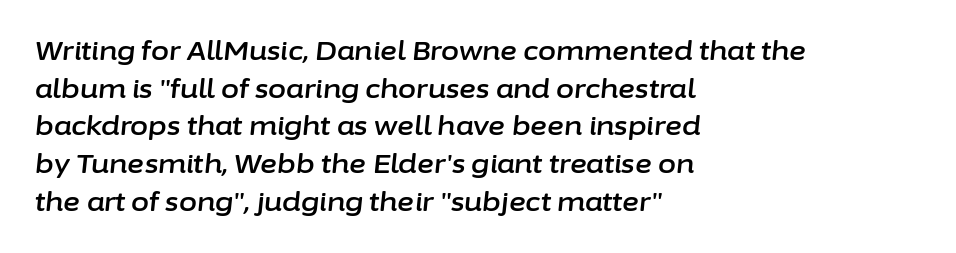
Q: Is the text italic (slanted)? A: Yes, it leans right by about 6 degrees.
Q: Is the text underlined? A: No.
Q: How is the paragraph aligned? A: Left-aligned.
Q: Is the spacing between letters normal or unusually wide? A: Normal.
Q: Is the spacing between lines tight, normal or loose? A: Normal.
